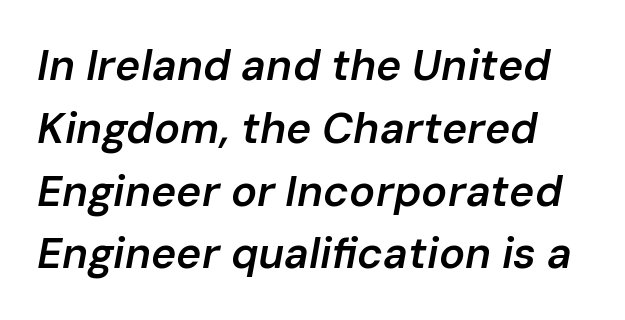
This is moderately heavy type, rendered in semibold. Spacing verdict: proportional, widths tailored to each character. This sample uses an oblique cut, with every glyph tilted off the vertical. This block has exactly the height ordinary leading produces.
